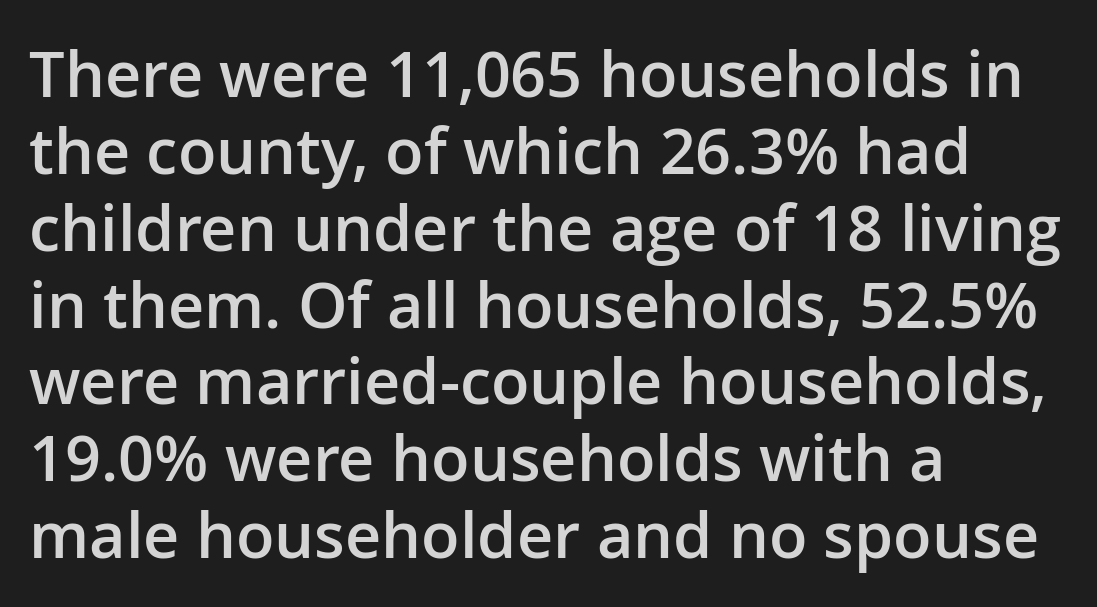
The image shows 63 px semibold sans-serif type, upright; set left-aligned, line spacing 1.22x, normal letter spacing, not underlined; low stroke contrast and a medium x-height.
